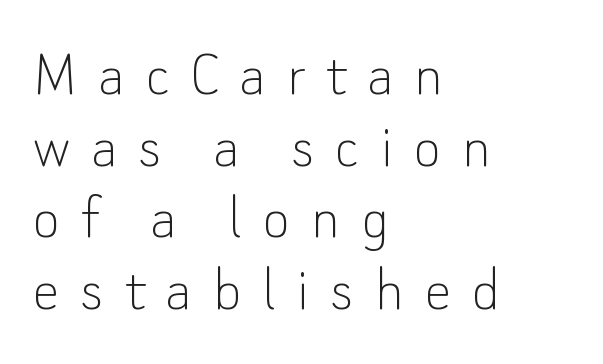
The image shows 67 px thin sans-serif type, upright; set left-aligned, tight line spacing (1.07x), unusually wide letter spacing (+0.31 em), not underlined; low stroke contrast and a small x-height.
